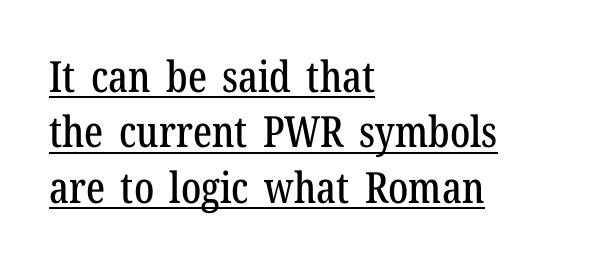
The image shows 43 px condensed serif type, upright; set left-aligned, normal line spacing (1.29x), normal letter spacing, underlined; low stroke contrast and a medium x-height.
